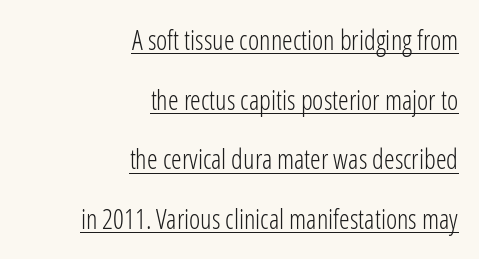
Q: Is the text bold? A: No.
Q: Is the text italic (slanted)? A: No, it is upright.
Q: Is the text underlined? A: Yes.
Q: How is the paragraph aligned? A: Right-aligned.
Q: Is the spacing between letters normal or unusually wide? A: Normal.
Q: Is the spacing between lines tight, normal or loose? A: Loose.
